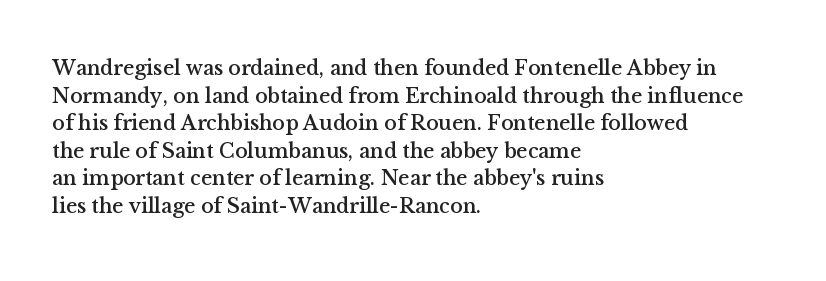
The image shows 21 px text type, upright; set left-aligned, normal line spacing (1.31x), normal letter spacing, not underlined.
